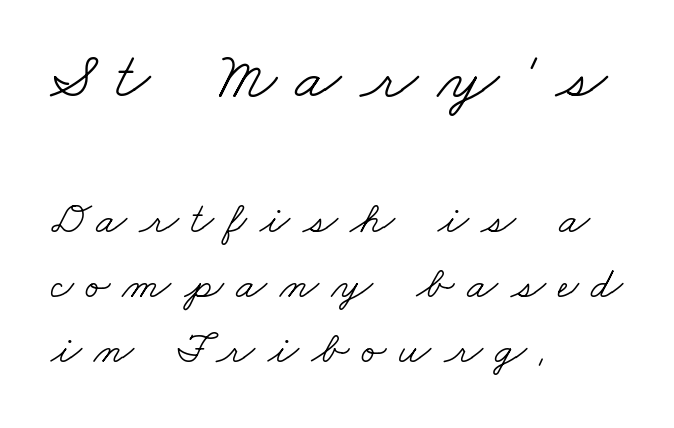
Q: Is the text bold? A: No.
Q: Is the typeface a serif or a sans-serif typeface? A: Serif.
Q: Is the text underlined? A: No.
Q: How is the paragraph aligned? A: Left-aligned.
Q: Is the spacing between letters normal or unusually wide? A: Unusually wide.
Q: Is the spacing between lines tight, normal or loose? A: Normal.
Q: Which block of text is set in a larger size, the first (top) or the second (bottom)? A: The first (top) one.
Q: Width (condensed, normal, or wide)? A: Wide.
Q: Stroke contrast? A: Low.
Q: x-height? A: Small.
Q: Monospaced? A: No.
